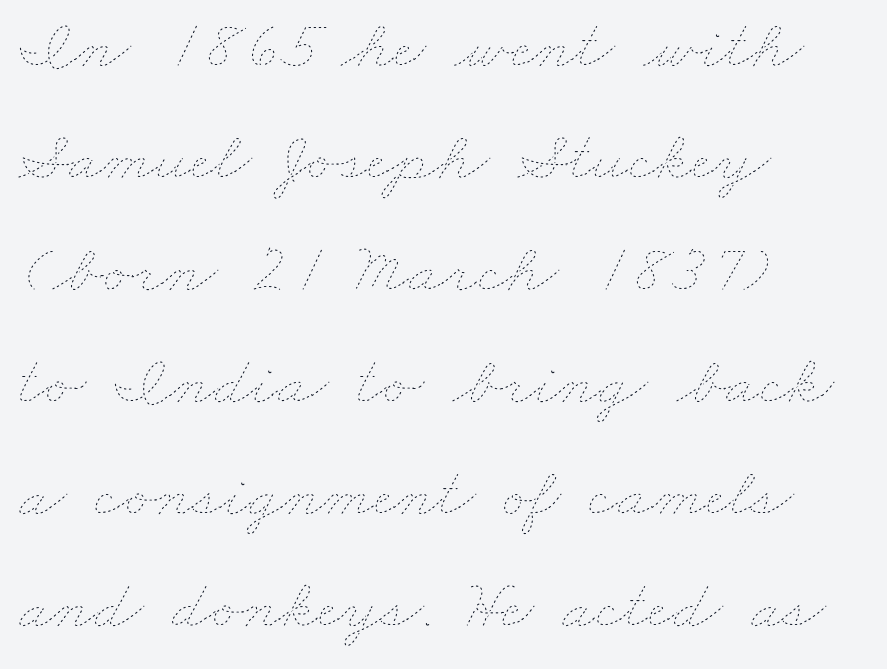
Q: Is the text bold? A: No.
Q: Is the text underlined? A: No.
Q: How is the paragraph aligned? A: Left-aligned.
Q: Is the spacing between letters normal or unusually wide? A: Normal.
Q: Is the spacing between lines tight, normal or loose? A: Normal.
Q: Width (condensed, normal, or wide)? A: Wide.
Q: Stroke contrast? A: Low.
Q: x-height? A: Small.
Q: Monospaced? A: No.
